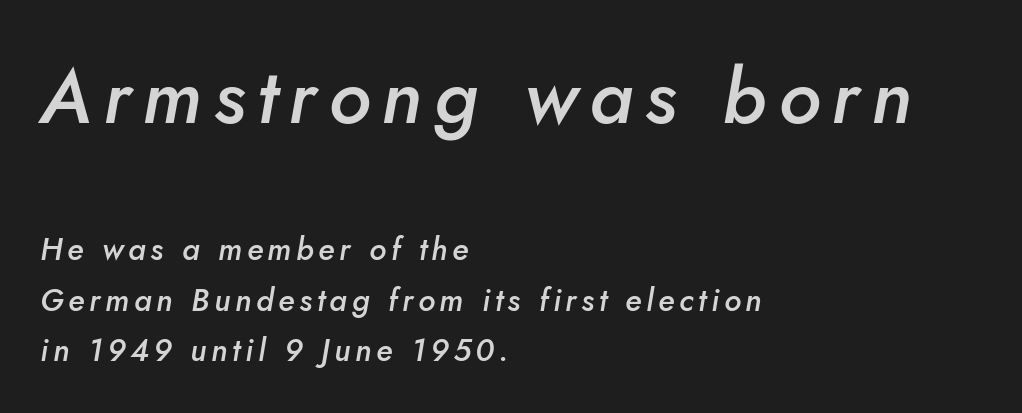
The image shows 77 px semibold type, italic (leaning right); set left-aligned, normal line spacing (1.62x), not underlined; the first (top) block is 2.48x larger; low stroke contrast and a small x-height.
